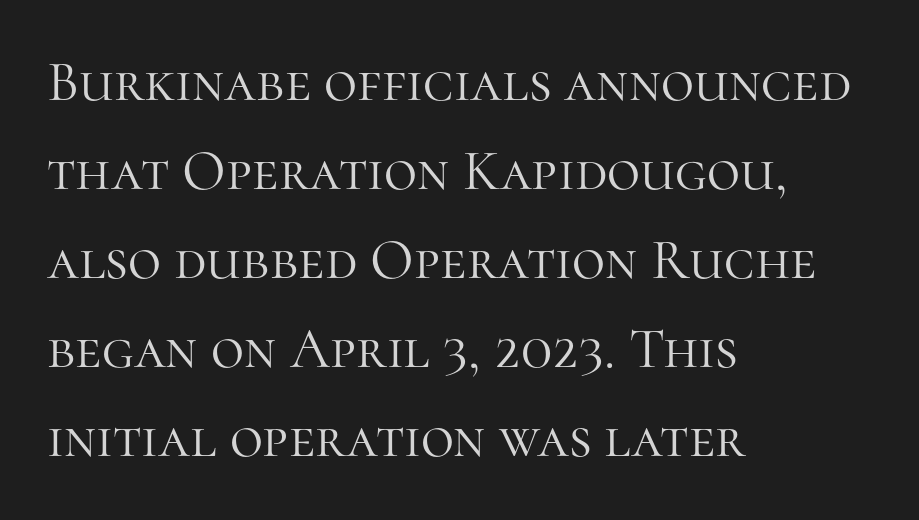
{"serif": "yes", "italic": "no", "bold": "no", "weight": "light", "width": "normal", "stroke_contrast": "high", "x_height": "medium", "monospaced": "no", "underline": "no", "align": "left", "line_spacing": "normal", "line_spacing_ratio": 1.56, "letter_spacing": "normal", "letter_spacing_em": 0.0, "glyph_px": 57}
